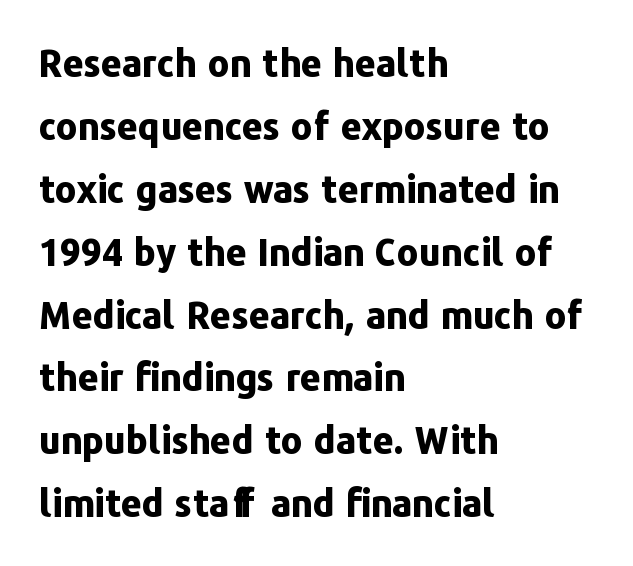
The image shows 37 px bold sans-serif type, upright; set left-aligned, normal line spacing (1.7x), normal letter spacing, not underlined; low stroke contrast and a medium x-height.
